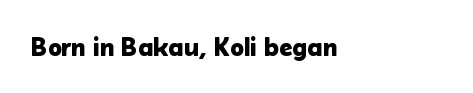
Q: Is the text italic (slanted)? A: No, it is upright.
Q: Is the text underlined? A: No.
Q: How is the paragraph aligned? A: Left-aligned.
Q: Is the spacing between letters normal or unusually wide? A: Normal.
